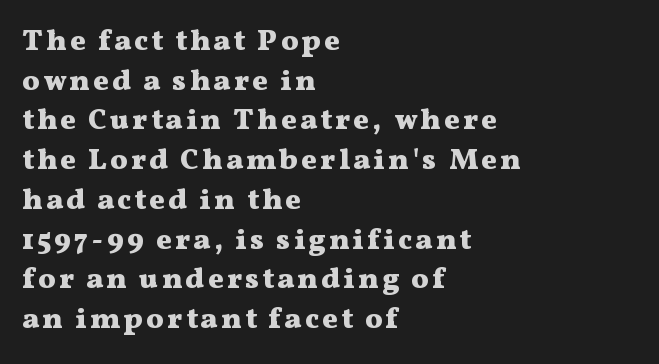
The block of text has a typical density, with ordinary space between rows. Just letters on the line, the space beneath them empty. Line beginnings align vertically; line endings do not. The letters stand straight up with perfectly vertical stems. Each letter keeps its own natural width here, so spacing adapts to shape. These lines carry a lot of weight — the face is fully bold.
